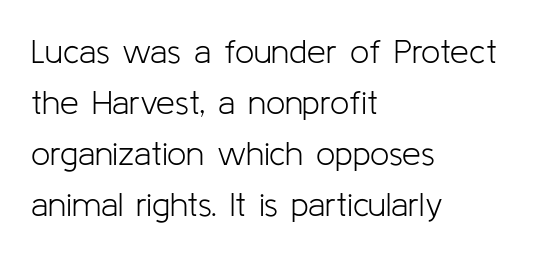
Nobody drew a line under any word here. Is this a fixed-width face? No — the glyphs have proportional, varying widths. Baseline-to-baseline distance is the conventional proportion of letter height. Compared with typical body copy, the letter spacing here is the same. The lettering stays uniformly vertical, giving the passage a roman look.
